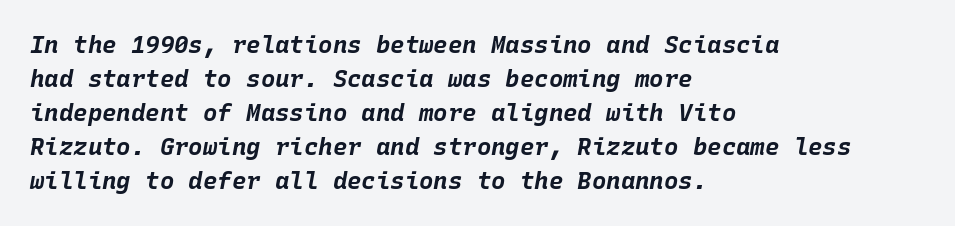
{"italic": "yes", "lean": "right", "slant_degrees": 10, "bold": "yes", "underline": "no", "align": "left", "line_spacing": "normal", "line_spacing_ratio": 1.42, "letter_spacing": "normal", "letter_spacing_em": 0.0, "glyph_px": 24}
